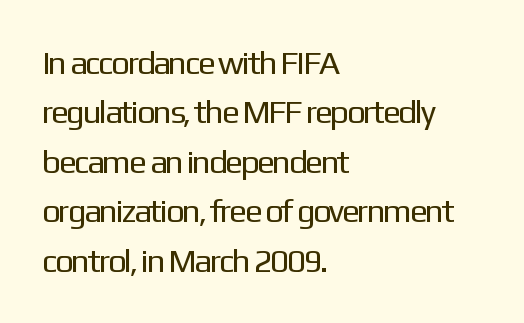
The image shows 33 px regular-weight sans-serif type, upright; set left-aligned, normal line spacing (1.5x), normal letter spacing, not underlined; low stroke contrast and a medium x-height.
